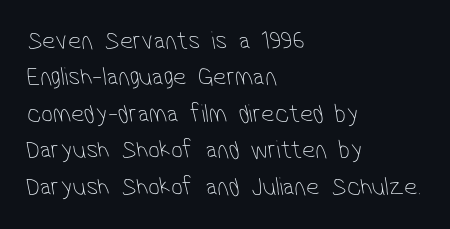
{"bold": "no", "underline": "no", "align": "left", "line_spacing": "normal", "line_spacing_ratio": 1.4, "letter_spacing": "normal", "letter_spacing_em": 0.0, "glyph_px": 26}
